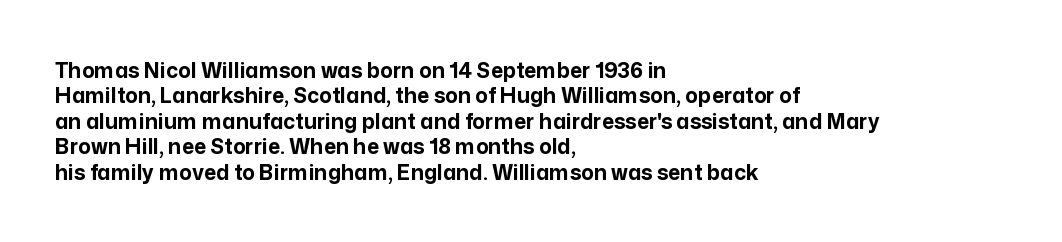
Q: Is the text bold? A: Yes.
Q: Is the text italic (slanted)? A: No, it is upright.
Q: Is the text underlined? A: No.
Q: How is the paragraph aligned? A: Left-aligned.
Q: Is the spacing between letters normal or unusually wide? A: Normal.
